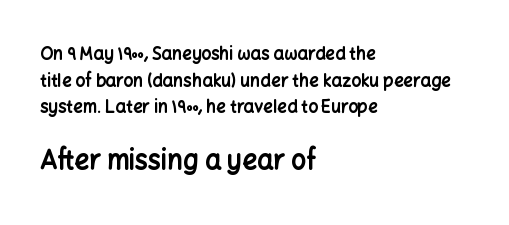
The image shows 26 px bold type, upright; set left-aligned, normal line spacing (1.56x), normal letter spacing, not underlined; the second (bottom) block is 1.53x larger.
